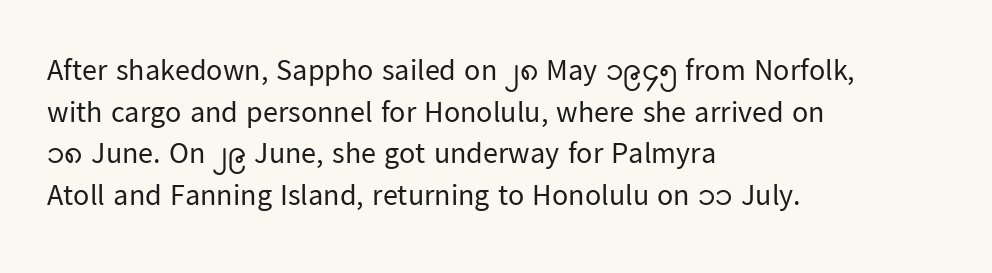
Q: Is the text bold? A: No.
Q: Is the text italic (slanted)? A: No, it is upright.
Q: Is the typeface a serif or a sans-serif typeface? A: Sans-serif.
Q: Is the text underlined? A: No.
Q: How is the paragraph aligned? A: Left-aligned.
Q: Is the spacing between letters normal or unusually wide? A: Normal.
Q: Is the spacing between lines tight, normal or loose? A: Normal.
Q: Width (condensed, normal, or wide)? A: Normal.
Q: Stroke contrast? A: Low.
Q: x-height? A: Medium.
Q: Monospaced? A: No.
